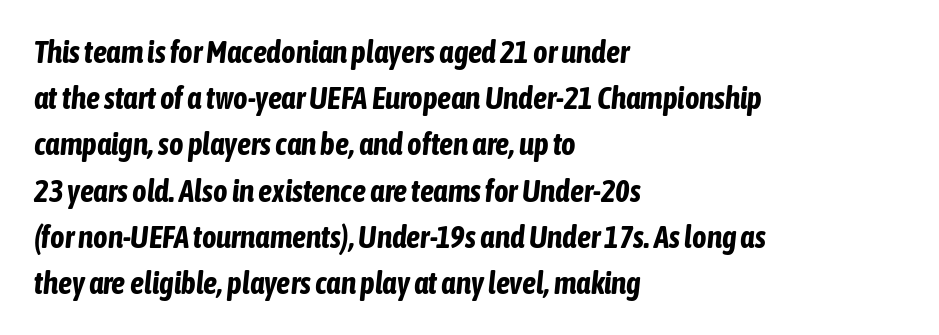
Check under the words: just untouched page. No extra tracking has been applied to these lines. Does the weight exceed regular? Yes, all the way to bold. Leading matches the norm, producing a regular column.
